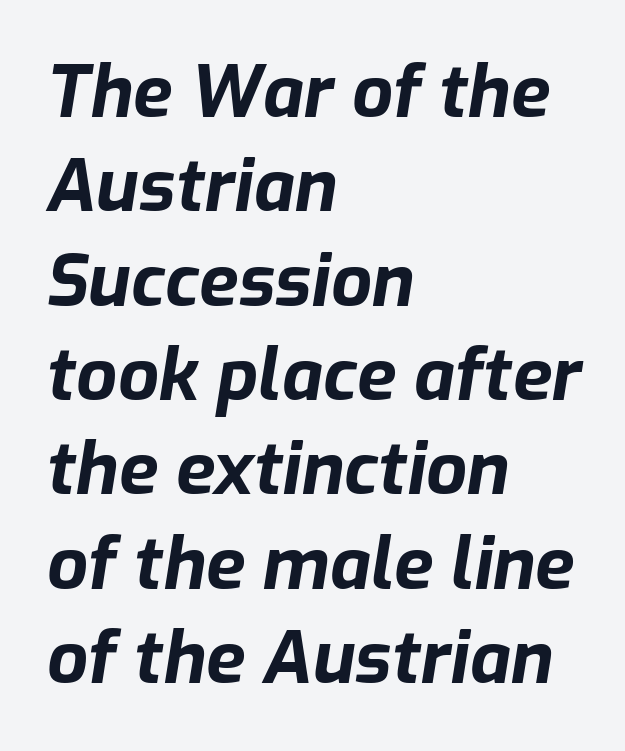
{"italic": "yes", "lean": "right", "slant_degrees": 9, "bold": "yes", "weight": "bold", "width": "normal", "stroke_contrast": "low", "x_height": "medium", "monospaced": "no", "underline": "no", "align": "left", "line_spacing": "normal", "line_spacing_ratio": 1.31, "letter_spacing": "normal", "letter_spacing_em": 0.0, "glyph_px": 72}
